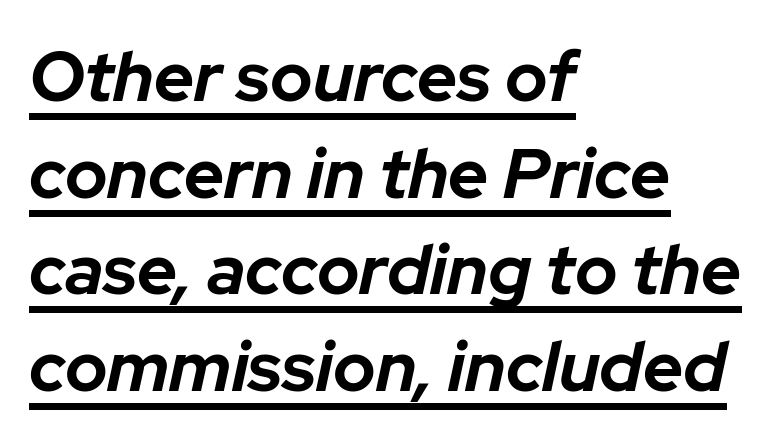
The image shows 70 px bold type, italic (leaning right); set left-aligned, normal line spacing (1.38x), normal letter spacing, underlined; low stroke contrast and a medium x-height.
